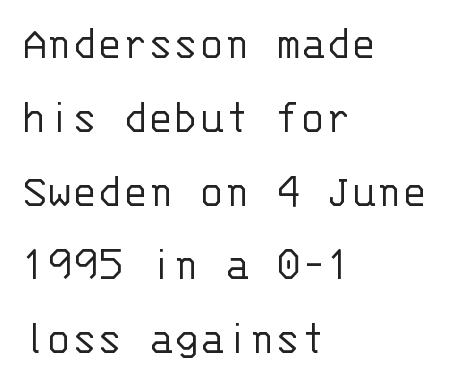
{"serif": "no", "italic": "no", "bold": "no", "weight": "light", "width": "normal", "stroke_contrast": "low", "x_height": "large", "monospaced": "yes", "underline": "no", "align": "left", "line_spacing": "normal", "line_spacing_ratio": 1.57, "letter_spacing": "normal", "letter_spacing_em": 0.0, "glyph_px": 47}
